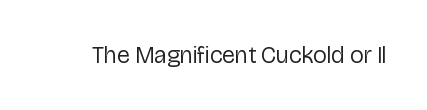
Q: Is the text bold? A: No.
Q: Is the text italic (slanted)? A: No, it is upright.
Q: Is the text underlined? A: No.
Q: Is the spacing between letters normal or unusually wide? A: Normal.
